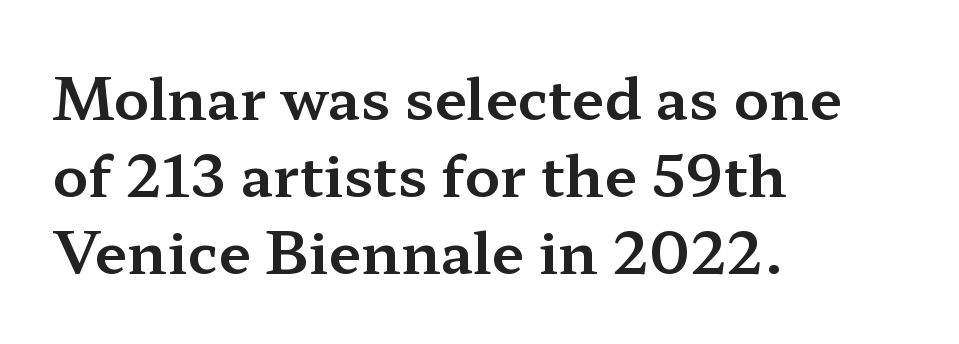
Q: Is the text italic (slanted)? A: No, it is upright.
Q: Is the typeface a serif or a sans-serif typeface? A: Serif.
Q: Is the text underlined? A: No.
Q: How is the paragraph aligned? A: Left-aligned.
Q: Is the spacing between letters normal or unusually wide? A: Normal.
Q: Is the spacing between lines tight, normal or loose? A: Normal.
Q: Width (condensed, normal, or wide)? A: Wide.
Q: Stroke contrast? A: Medium.
Q: x-height? A: Medium.
Q: Monospaced? A: No.
